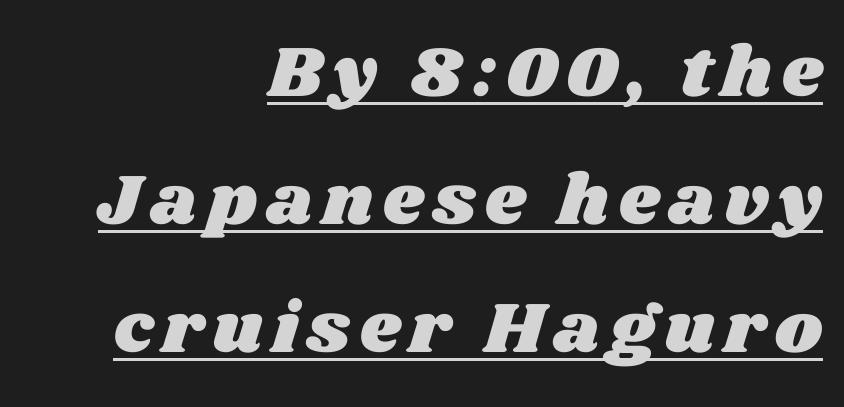
Character widths vary here, with narrow letters taking less room than wide ones. Reading down the block, your eye finds every line finishing at a fixed right position. Beneath each row of characters lies a ruled line.
